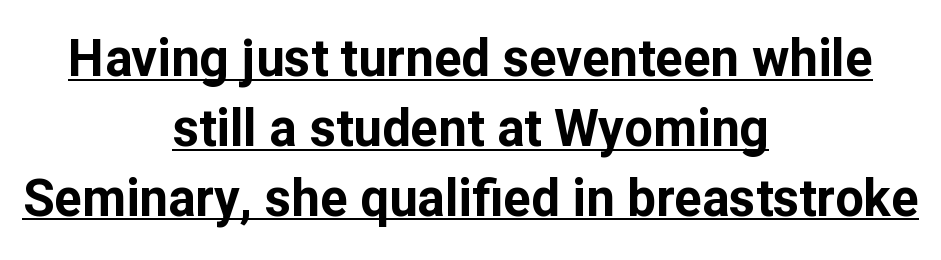
The image shows 51 px bold sans-serif type, upright; set centered, normal line spacing (1.37x), normal letter spacing, underlined; low stroke contrast and a medium x-height.
